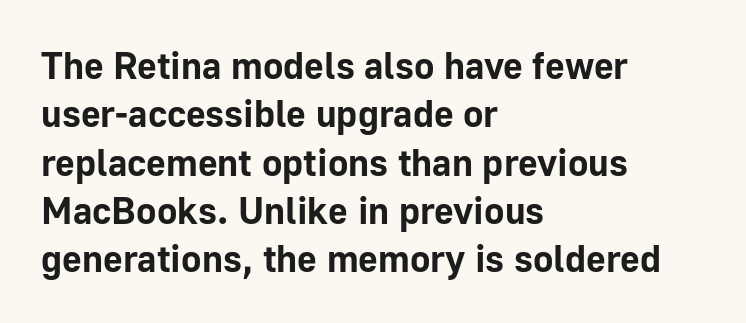
The image shows 38 px bold sans-serif type, upright; set left-aligned, normal line spacing (1.27x), normal letter spacing, not underlined; low stroke contrast and a medium x-height.
